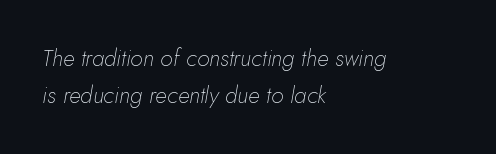
Style check: oblique. Leftover space on each line is placed entirely after the last word. Stems and bowls with no extra thickness — not bold. Tracking value appears to be zero — textbook default spacing. The zone under the glyphs is completely vacant.
